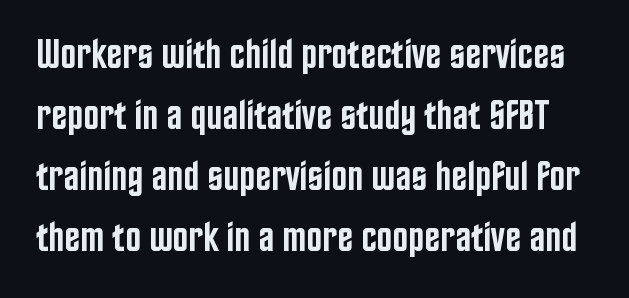
The image shows 42 px semibold, condensed sans-serif type, upright; set normal line spacing (1.45x), normal letter spacing, not underlined; low stroke contrast and a large x-height.
